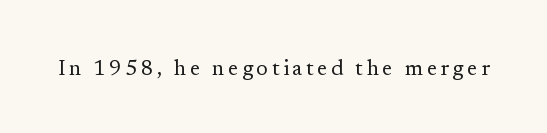
{"italic": "no", "bold": "no", "underline": "no", "glyph_px": 21}
